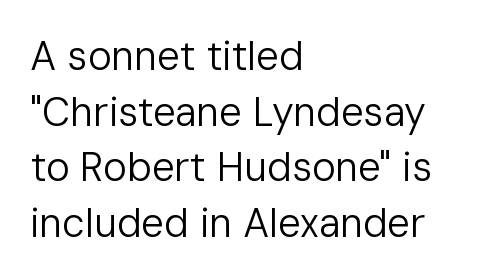
The lines in this sample share a left origin and differ only in where they stop. A typesetter would mark this as roman, not italic. The weight tops out at a normal text grade. This sample has the flowing, uneven cadence of proportional lettering.
